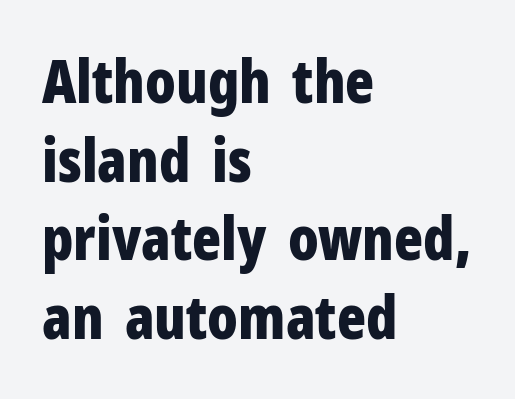
Reading down the column, the eye jumps a familiar distance to each next line. Typographic density is high because the face is bold. Any mark beneath the type? The region is blank. This is the regular roman posture of the typeface. Spacing verdict: proportional, widths tailored to each character.
